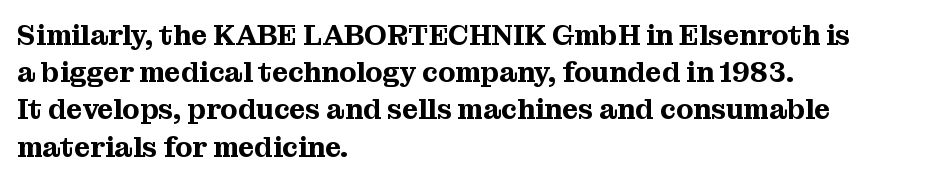
The text was rendered using a seriffed face with decorative stroke endings. Notice how the stems are strictly vertical — no italics here. The strip under each line holds only bare page. Baseline-to-baseline distance is the conventional proportion of letter height.
